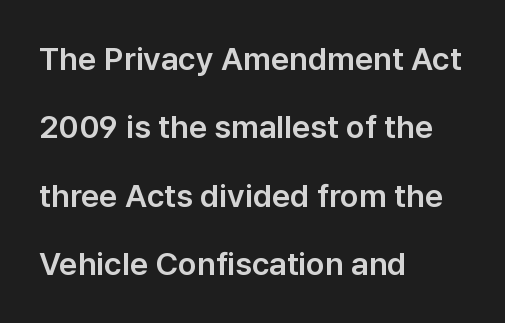
Layout note: lines flush left. Varying glyph widths throughout — classic text-font behaviour. A bare baseline throughout the passage. Airy leading. Nothing unusual about the tracking: characters are spaced as the font intends.
